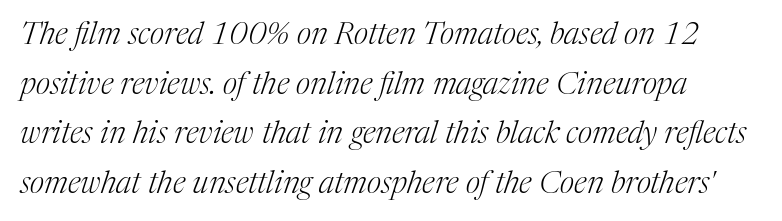
The image shows 31 px light serif type, italic (leaning right); set left-aligned, normal line spacing (1.6x), normal letter spacing, not underlined; medium stroke contrast and a medium x-height.
